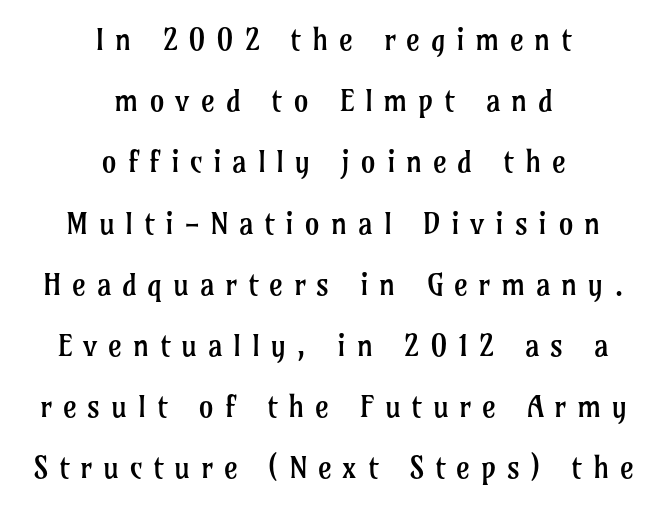
Q: Is the text bold? A: No.
Q: Is the text italic (slanted)? A: No, it is upright.
Q: Is the typeface a serif or a sans-serif typeface? A: Serif.
Q: Is the text underlined? A: No.
Q: How is the paragraph aligned? A: Centered.
Q: Is the spacing between letters normal or unusually wide? A: Unusually wide.
Q: Is the spacing between lines tight, normal or loose? A: Loose.
Q: Width (condensed, normal, or wide)? A: Normal.
Q: Stroke contrast? A: Low.
Q: x-height? A: Medium.
Q: Monospaced? A: No.
